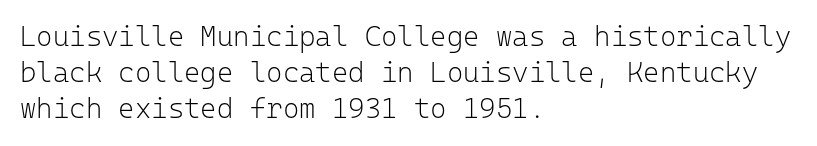
{"serif": "no", "italic": "no", "bold": "no", "weight": "light", "width": "normal", "stroke_contrast": "low", "x_height": "medium", "monospaced": "yes", "underline": "no", "align": "left", "line_spacing": "normal", "line_spacing_ratio": 1.29, "letter_spacing": "normal", "letter_spacing_em": 0.0, "glyph_px": 28}
